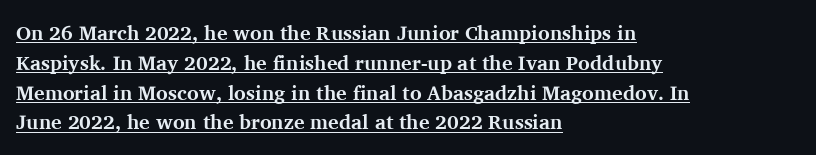
All the whitespace from short lines collects on the right. There is no visible air inserted between adjacent glyphs. Each line of the rendering has a horizontal stroke beneath the glyphs. Vertically, the passage feels balanced, rows spaced as you'd expect. These lines were composed using upright roman letters. Heavy, bold letterforms.
